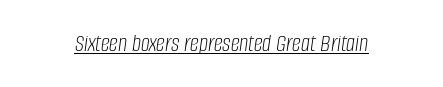
Each stroke keeps to a modest, everyday thickness or less. Rendered with sloped, italic letterforms. In designer terms, the underline attribute is active on this setting. Observe the ordinary spacing: letters are neighbours, not strangers.
